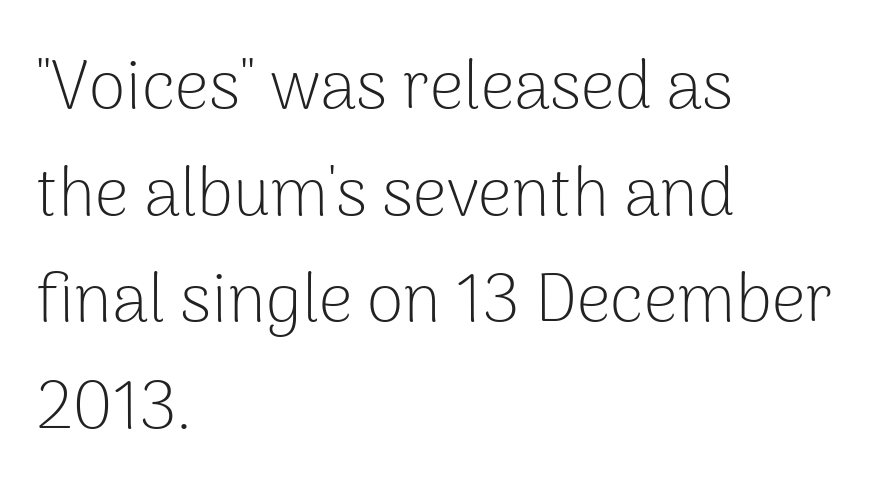
The image shows 67 px light sans-serif type, upright; set left-aligned, normal line spacing (1.59x), normal letter spacing, not underlined; low stroke contrast and a medium x-height.
